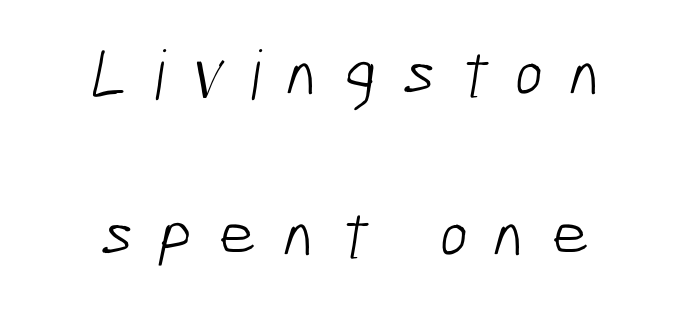
Q: Is the text bold? A: No.
Q: Is the typeface a serif or a sans-serif typeface? A: Sans-serif.
Q: Is the text underlined? A: No.
Q: How is the paragraph aligned? A: Centered.
Q: Is the spacing between letters normal or unusually wide? A: Unusually wide.
Q: Is the spacing between lines tight, normal or loose? A: Loose.
Q: Width (condensed, normal, or wide)? A: Condensed.
Q: Stroke contrast? A: Low.
Q: x-height? A: Medium.
Q: Monospaced? A: No.
